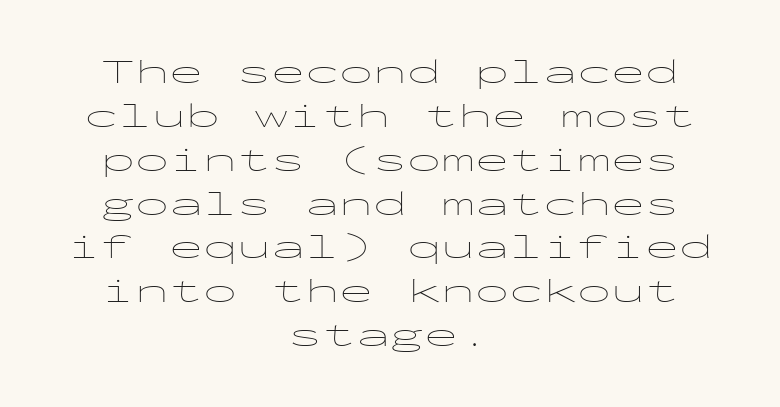
Q: Is the text bold? A: No.
Q: Is the text italic (slanted)? A: No, it is upright.
Q: Is the typeface a serif or a sans-serif typeface? A: Sans-serif.
Q: Is the text underlined? A: No.
Q: How is the paragraph aligned? A: Centered.
Q: Is the spacing between letters normal or unusually wide? A: Normal.
Q: Is the spacing between lines tight, normal or loose? A: Normal.
Q: Width (condensed, normal, or wide)? A: Wide.
Q: Stroke contrast? A: Low.
Q: x-height? A: Medium.
Q: Monospaced? A: Yes.
